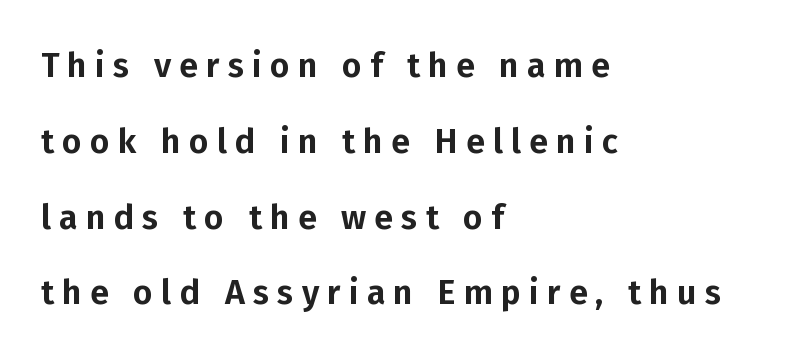
Q: Is the text italic (slanted)? A: No, it is upright.
Q: Is the typeface a serif or a sans-serif typeface? A: Sans-serif.
Q: Is the text underlined? A: No.
Q: How is the paragraph aligned? A: Left-aligned.
Q: Is the spacing between letters normal or unusually wide? A: Unusually wide.
Q: Is the spacing between lines tight, normal or loose? A: Loose.
Q: Width (condensed, normal, or wide)? A: Normal.
Q: Stroke contrast? A: Low.
Q: x-height? A: Medium.
Q: Monospaced? A: No.
